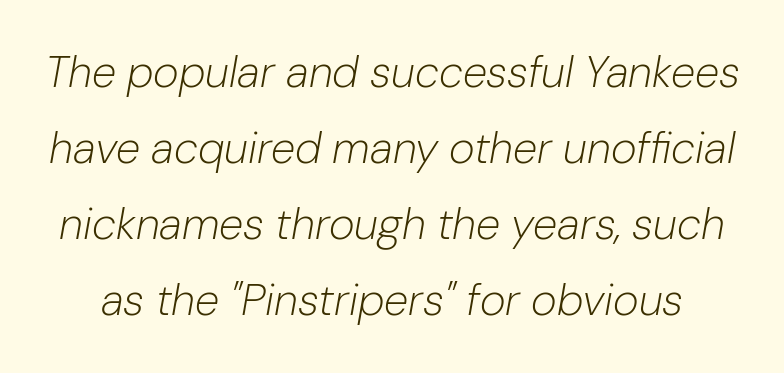
{"italic": "yes", "lean": "right", "slant_degrees": 10, "bold": "no", "weight": "light", "width": "normal", "stroke_contrast": "low", "x_height": "medium", "monospaced": "no", "underline": "no", "line_spacing_ratio": 1.73, "letter_spacing": "normal", "letter_spacing_em": 0.0, "glyph_px": 44}
